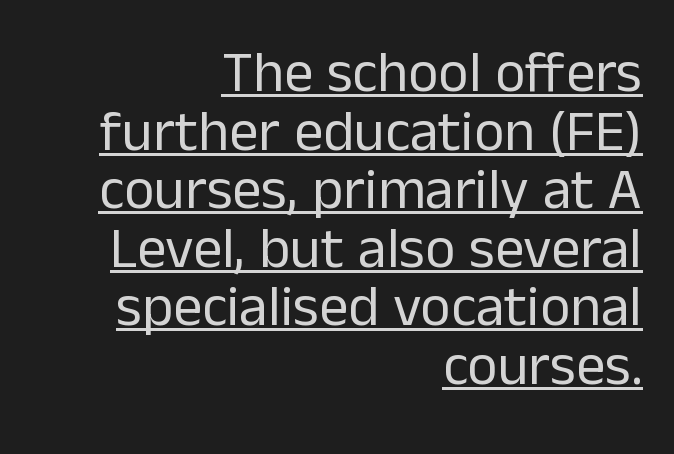
Q: Is the text bold? A: No.
Q: Is the text italic (slanted)? A: No, it is upright.
Q: Is the typeface a serif or a sans-serif typeface? A: Sans-serif.
Q: Is the text underlined? A: Yes.
Q: How is the paragraph aligned? A: Right-aligned.
Q: Is the spacing between letters normal or unusually wide? A: Normal.
Q: Is the spacing between lines tight, normal or loose? A: Tight.
Q: Width (condensed, normal, or wide)? A: Normal.
Q: Stroke contrast? A: Low.
Q: x-height? A: Medium.
Q: Monospaced? A: No.
